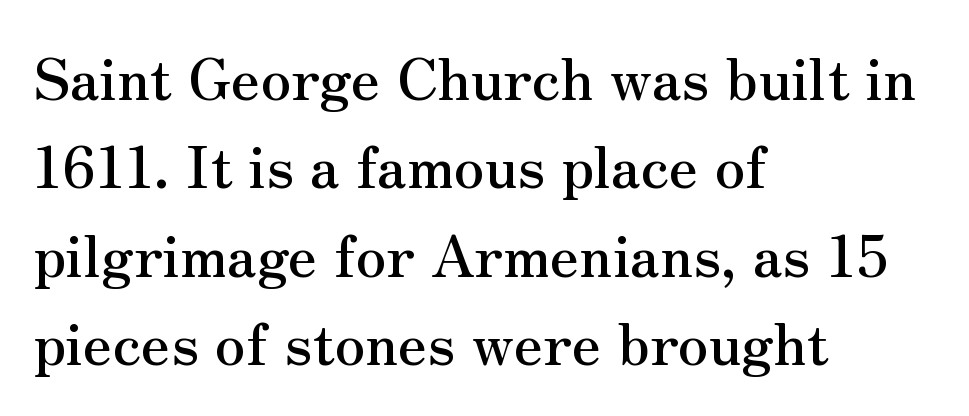
The image shows 57 px serif type, upright; set left-aligned, normal line spacing (1.55x), normal letter spacing, not underlined; medium stroke contrast and a small x-height.
